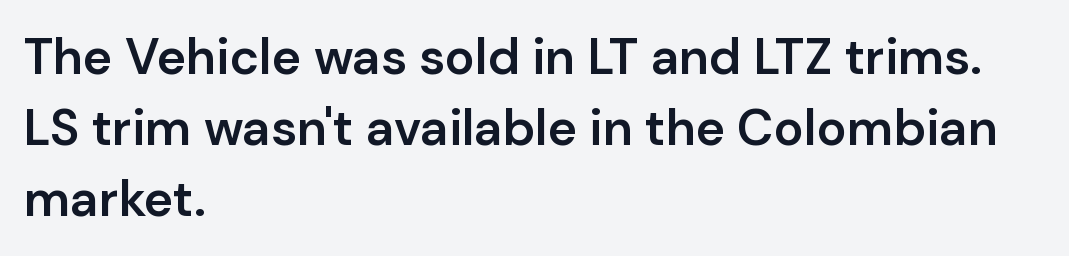
Q: Is the text bold? A: Semi-bold.
Q: Is the text italic (slanted)? A: No, it is upright.
Q: Is the typeface a serif or a sans-serif typeface? A: Sans-serif.
Q: Is the text underlined? A: No.
Q: How is the paragraph aligned? A: Left-aligned.
Q: Is the spacing between letters normal or unusually wide? A: Normal.
Q: Is the spacing between lines tight, normal or loose? A: Normal.
Q: Width (condensed, normal, or wide)? A: Normal.
Q: Stroke contrast? A: Low.
Q: x-height? A: Medium.
Q: Monospaced? A: No.
